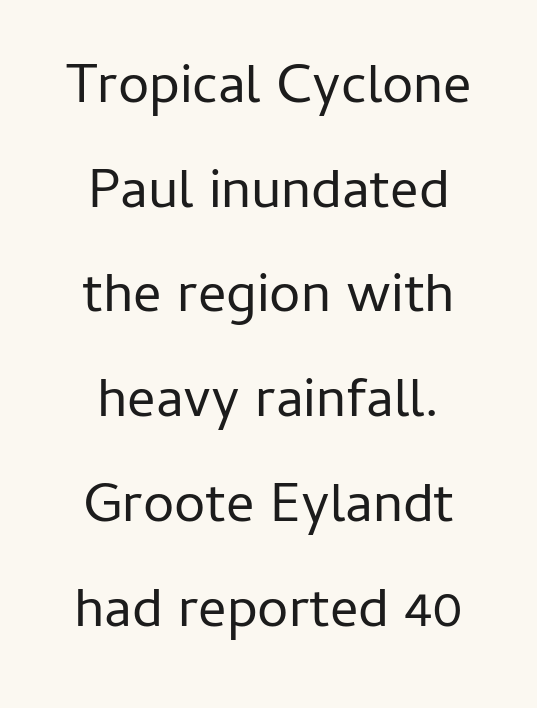
{"serif": "no", "italic": "no", "bold": "no", "weight": "regular", "width": "normal", "stroke_contrast": "low", "x_height": "medium", "monospaced": "no", "underline": "no", "align": "center", "line_spacing_ratio": 1.87, "letter_spacing": "normal", "letter_spacing_em": 0.0, "glyph_px": 56}
